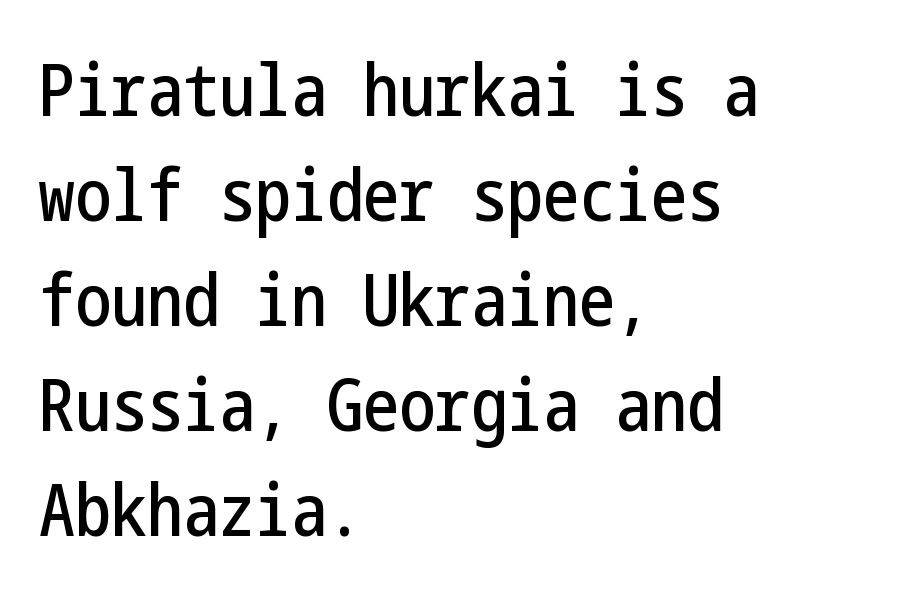
The image shows 72 px condensed sans-serif type, upright; set left-aligned, normal line spacing (1.46x), normal letter spacing, not underlined; low stroke contrast and a medium x-height.
